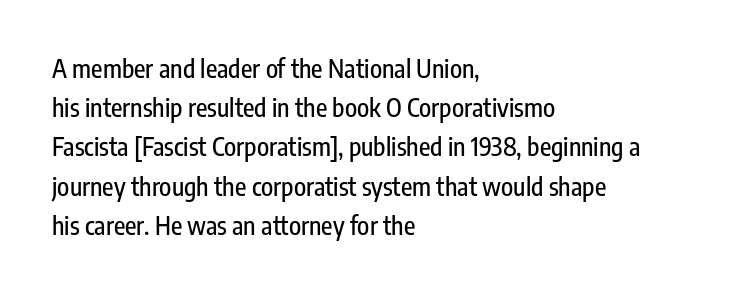
Q: Is the text italic (slanted)? A: No, it is upright.
Q: Is the text underlined? A: No.
Q: How is the paragraph aligned? A: Left-aligned.
Q: Is the spacing between letters normal or unusually wide? A: Normal.
Q: Is the spacing between lines tight, normal or loose? A: Normal.
